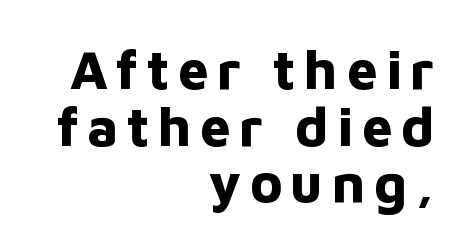
The image shows 54 px bold sans-serif type, upright; set right-aligned, tight line spacing (1.05x), not underlined; low stroke contrast and a medium x-height.
